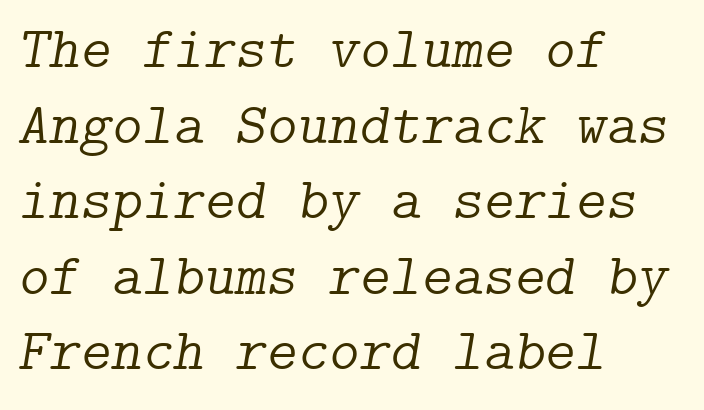
{"serif": "yes", "italic": "yes", "lean": "right", "slant_degrees": 9, "bold": "no", "weight": "light", "width": "normal", "stroke_contrast": "low", "x_height": "medium", "underline": "no", "align": "left", "line_spacing": "normal", "line_spacing_ratio": 1.28, "letter_spacing": "normal", "letter_spacing_em": 0.0, "glyph_px": 59}
